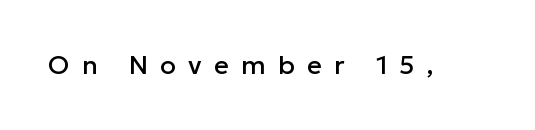
{"italic": "no", "underline": "no", "letter_spacing": "wide", "letter_spacing_em": 0.47, "glyph_px": 26}
